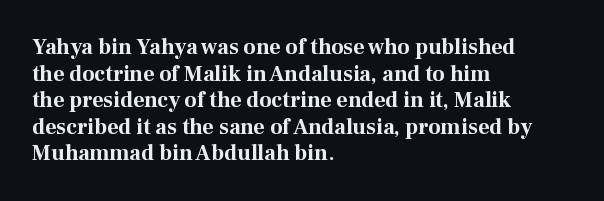
The image shows 22 px bold type, upright; set left-aligned, line spacing 1.21x, normal letter spacing, not underlined.
